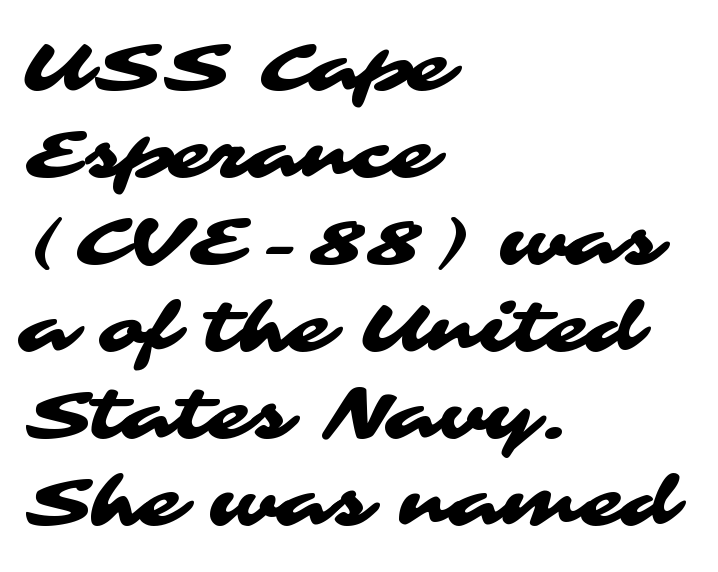
Q: Is the typeface a serif or a sans-serif typeface? A: Sans-serif.
Q: Is the text underlined? A: No.
Q: How is the paragraph aligned? A: Left-aligned.
Q: Is the spacing between letters normal or unusually wide? A: Normal.
Q: Is the spacing between lines tight, normal or loose? A: Normal.
Q: Width (condensed, normal, or wide)? A: Wide.
Q: Stroke contrast? A: Medium.
Q: x-height? A: Medium.
Q: Monospaced? A: No.
